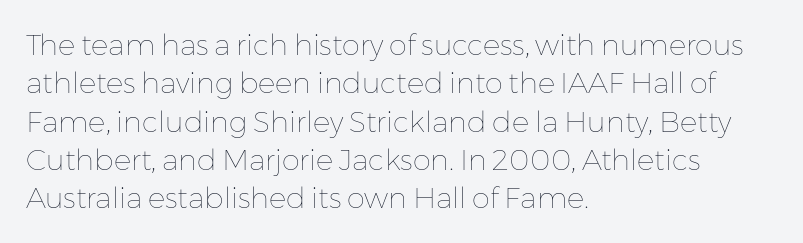
Q: Is the text bold? A: No.
Q: Is the text italic (slanted)? A: No, it is upright.
Q: Is the text underlined? A: No.
Q: How is the paragraph aligned? A: Left-aligned.
Q: Is the spacing between letters normal or unusually wide? A: Normal.
Q: Is the spacing between lines tight, normal or loose? A: Normal.
Q: Width (condensed, normal, or wide)? A: Normal.
Q: Stroke contrast? A: Low.
Q: x-height? A: Medium.
Q: Monospaced? A: No.
